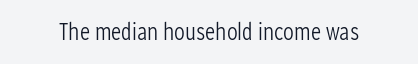
{"italic": "no", "bold": "no", "underline": "no", "letter_spacing": "normal", "letter_spacing_em": 0.0, "glyph_px": 24}
